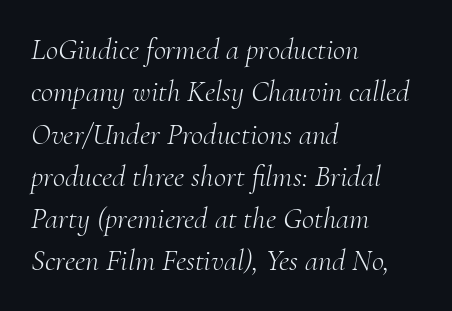
The image shows 30 px light serif type, italic (leaning right); set left-aligned, normal line spacing (1.41x), normal letter spacing, not underlined; medium stroke contrast and a small x-height.
